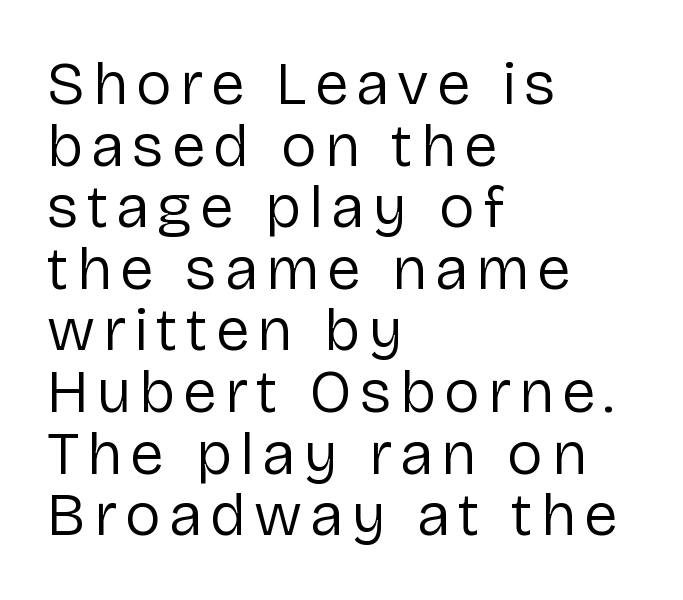
This sample uses a sans-serif face. Proportional: the letters do not fall into vertical columns. Italic? Not at all — the glyphs are vertical. A light-to-regular cut is what we see here. Students, observe: this is what under-led, compact text looks like.
